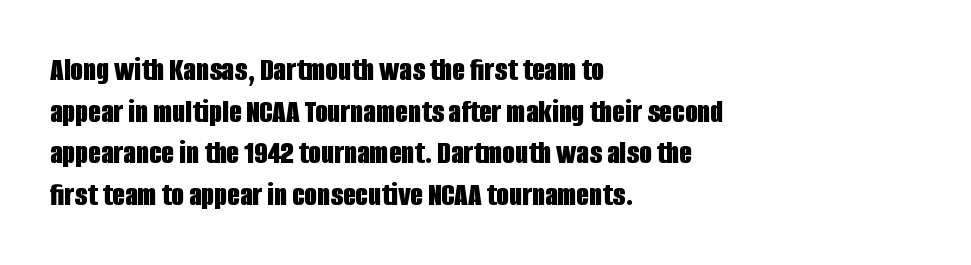
Horizontally, the lines are justified to the leading edge only. How heavy is the stroke? Heavy — this is a bold. Each letter's strokes conclude bluntly, with no projecting serifs. You can tell it's not italic because the verticals are truly vertical. The passage shown has conventional tracking throughout.
